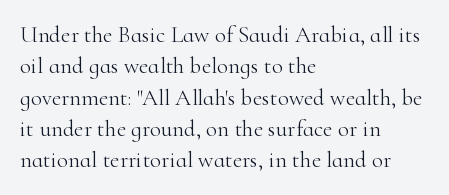
{"italic": "no", "bold": "no", "underline": "no", "align": "left", "line_spacing": "normal", "line_spacing_ratio": 1.36, "letter_spacing": "normal", "letter_spacing_em": 0.0, "glyph_px": 23}
